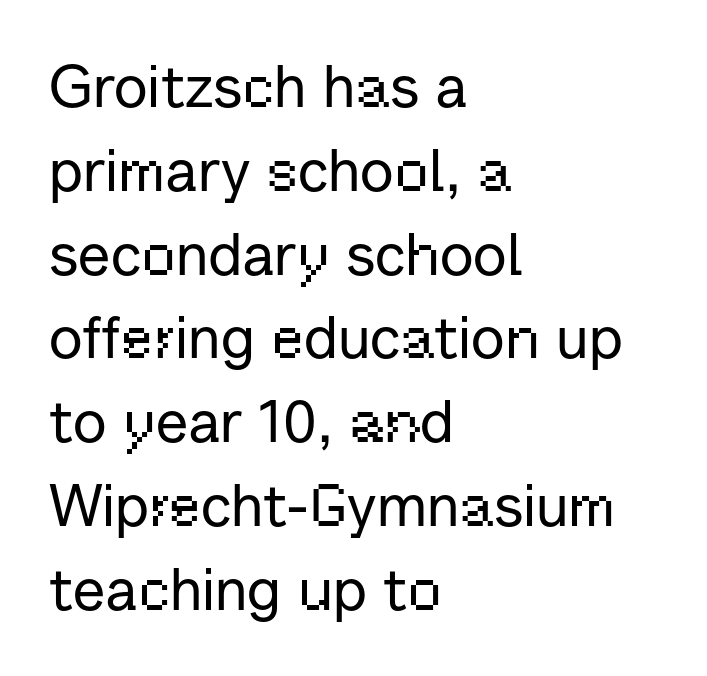
The image shows 59 px sans-serif type, upright; set left-aligned, normal line spacing (1.42x), normal letter spacing, not underlined; low stroke contrast and a medium x-height.
